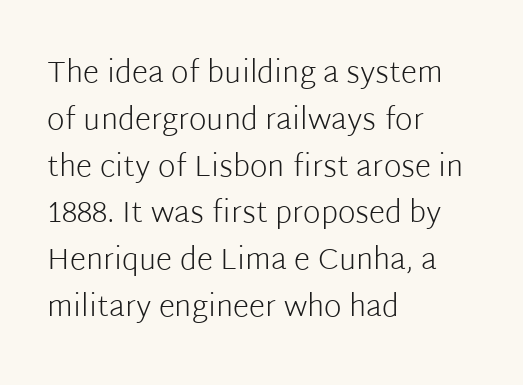
{"serif": "no", "italic": "no", "bold": "no", "weight": "light", "width": "normal", "stroke_contrast": "low", "x_height": "medium", "monospaced": "no", "underline": "no", "align": "left", "line_spacing": "normal", "line_spacing_ratio": 1.56, "letter_spacing": "normal", "letter_spacing_em": 0.0, "glyph_px": 30}
